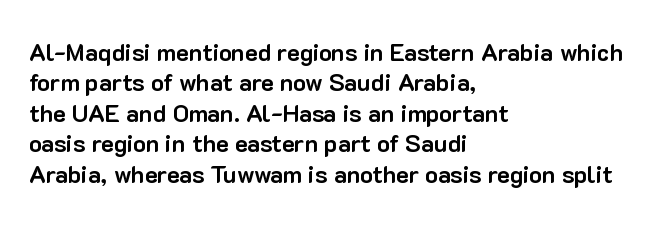
{"italic": "no", "bold": "yes", "underline": "no", "align": "left", "line_spacing": "normal", "line_spacing_ratio": 1.27, "letter_spacing": "normal", "letter_spacing_em": 0.0, "glyph_px": 24}
